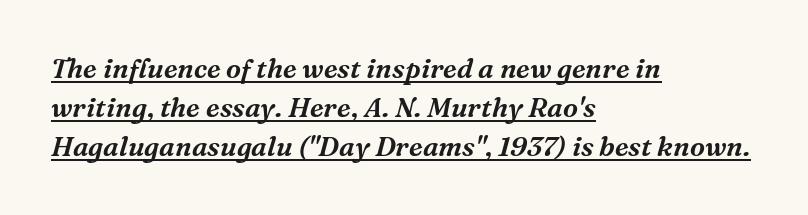
The image shows 27 px text type, italic (leaning right); set left-aligned, normal line spacing (1.45x), normal letter spacing, underlined.
